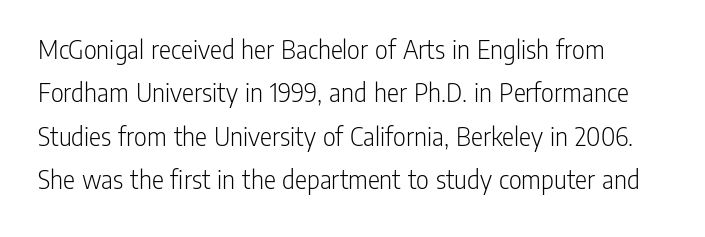
Q: Is the text bold? A: No.
Q: Is the text italic (slanted)? A: No, it is upright.
Q: Is the typeface a serif or a sans-serif typeface? A: Sans-serif.
Q: Is the text underlined? A: No.
Q: Is the spacing between letters normal or unusually wide? A: Normal.
Q: Is the spacing between lines tight, normal or loose? A: Normal.
Q: Width (condensed, normal, or wide)? A: Condensed.
Q: Stroke contrast? A: Low.
Q: x-height? A: Medium.
Q: Monospaced? A: No.
